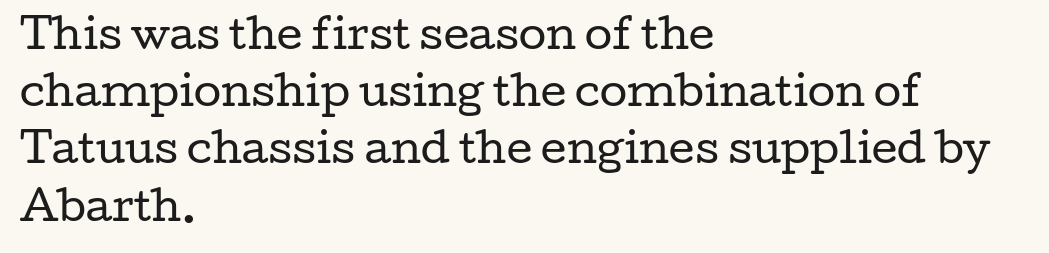
These lines sit exactly where default settings would place them. Is this a sans? No — the strokes have serifs. The strokes are not fattened; the text isn't bold. Nope, not italic — everything's standing straight. Character widths vary here, with narrow letters taking less room than wide ones.
